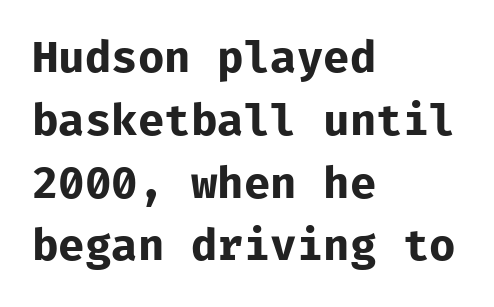
Q: Is the text bold? A: Yes.
Q: Is the text italic (slanted)? A: No, it is upright.
Q: Is the typeface a serif or a sans-serif typeface? A: Sans-serif.
Q: Is the text underlined? A: No.
Q: How is the paragraph aligned? A: Left-aligned.
Q: Is the spacing between letters normal or unusually wide? A: Normal.
Q: Is the spacing between lines tight, normal or loose? A: Normal.
Q: Width (condensed, normal, or wide)? A: Normal.
Q: Stroke contrast? A: Low.
Q: x-height? A: Medium.
Q: Monospaced? A: Yes.
